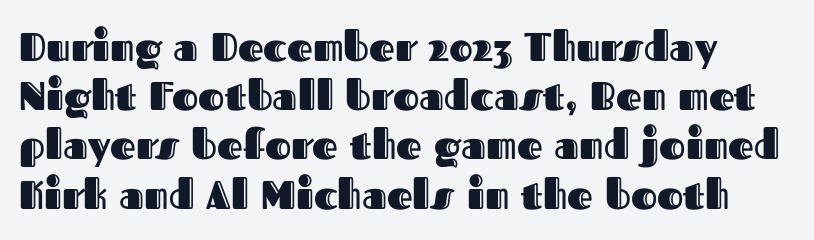
These lines are rendered in a variable-pitch font. How are the letters spaced? Ordinarily, with no added tracking. This is roman type, the default non-slanted kind. Teacher's note: observe the even left margin — that is flush-left alignment. The zone under the glyphs is completely vacant.
